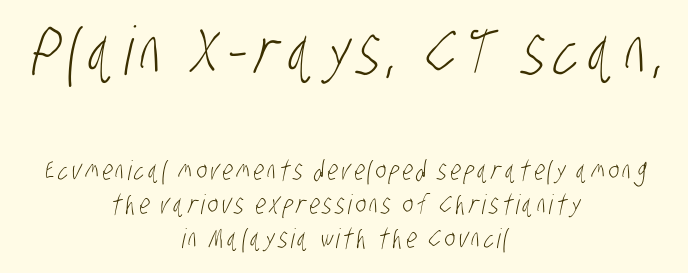
{"serif": "no", "bold": "no", "weight": "light", "width": "condensed", "stroke_contrast": "low", "x_height": "large", "monospaced": "no", "underline": "no", "align": "center", "line_spacing": "normal", "line_spacing_ratio": 1.26, "larger_block": "first", "size_ratio": 2.48, "glyph_px": 67}
